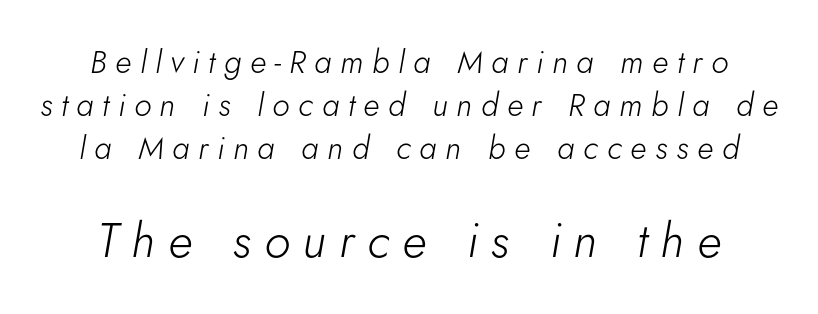
This is oblique type, the kind used for emphasis or titles. Compare the two chunks: the lower has the greater cap height. The font sits on the lighter half of the weight spectrum, regular included. These lines have a slow, spaced-out rhythm from letter to letter.
